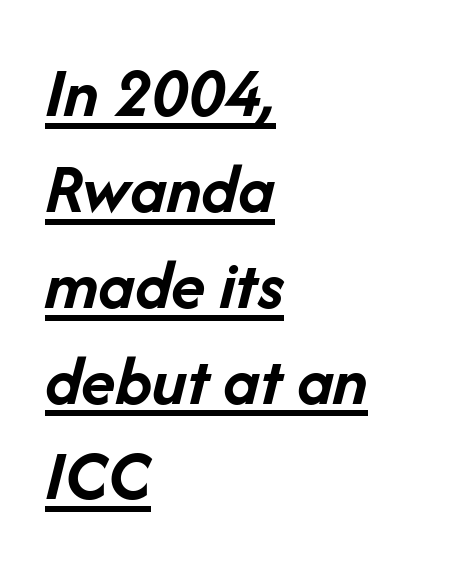
{"italic": "yes", "lean": "right", "slant_degrees": 14, "bold": "yes", "weight": "semibold", "width": "normal", "stroke_contrast": "low", "x_height": "medium", "monospaced": "no", "underline": "yes", "align": "left", "line_spacing": "normal", "line_spacing_ratio": 1.35, "letter_spacing": "normal", "letter_spacing_em": 0.0, "glyph_px": 71}
